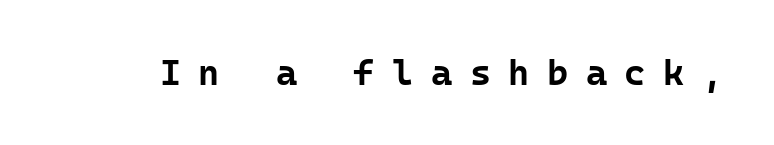
Q: Is the text bold? A: Yes.
Q: Is the text italic (slanted)? A: No, it is upright.
Q: Is the typeface a serif or a sans-serif typeface? A: Sans-serif.
Q: Is the text underlined? A: No.
Q: Is the spacing between letters normal or unusually wide? A: Unusually wide.
Q: Width (condensed, normal, or wide)? A: Normal.
Q: Stroke contrast? A: Low.
Q: x-height? A: Medium.
Q: Monospaced? A: Yes.
